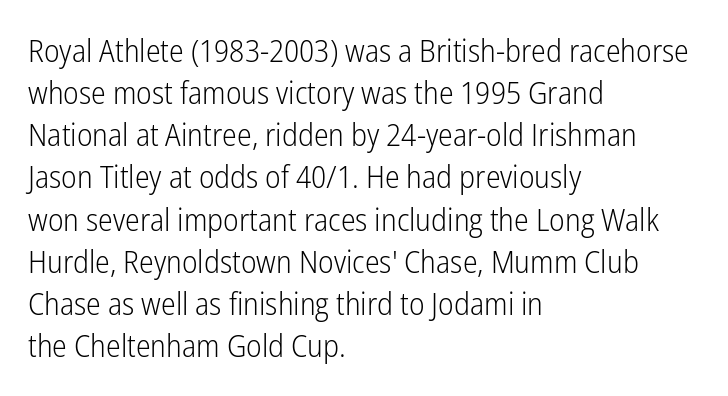
Q: Is the text bold? A: No.
Q: Is the text italic (slanted)? A: No, it is upright.
Q: Is the typeface a serif or a sans-serif typeface? A: Sans-serif.
Q: Is the text underlined? A: No.
Q: How is the paragraph aligned? A: Left-aligned.
Q: Is the spacing between letters normal or unusually wide? A: Normal.
Q: Is the spacing between lines tight, normal or loose? A: Normal.
Q: Width (condensed, normal, or wide)? A: Condensed.
Q: Stroke contrast? A: Low.
Q: x-height? A: Medium.
Q: Monospaced? A: No.
